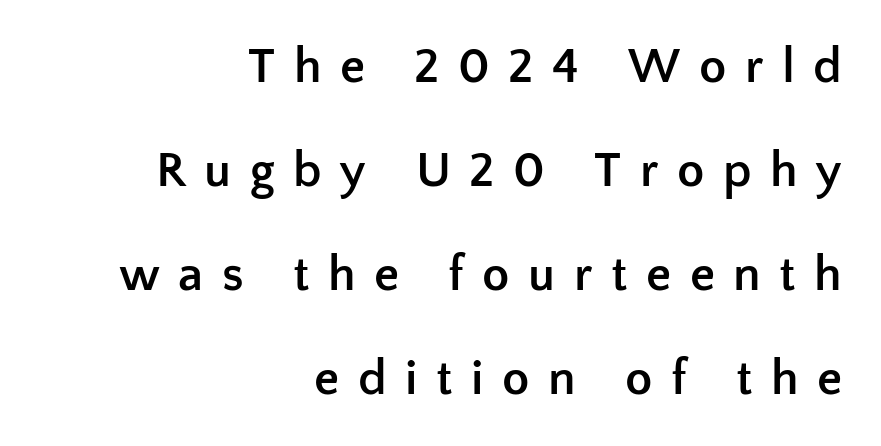
The image shows 50 px semibold sans-serif type, upright; set right-aligned, loose line spacing (2.08x), unusually wide letter spacing (+0.37 em), not underlined; low stroke contrast and a medium x-height.
